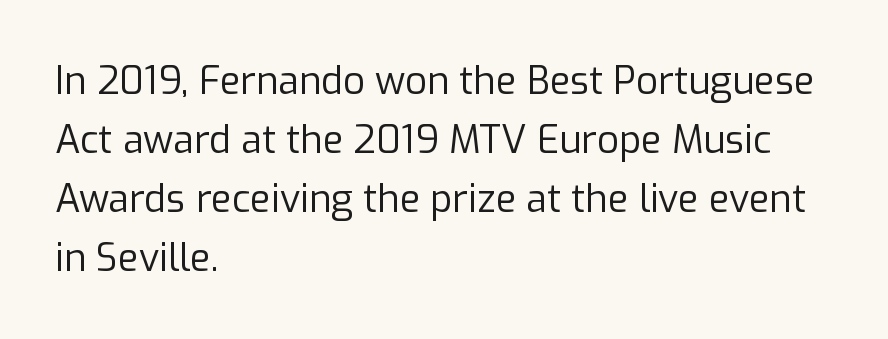
The weight would be labelled regular, book, light, or lighter still. These lines sit exactly where default settings would place them. Characters remain perfectly vertical along every line. The type is set solid horizontally, with unmodified tracking. The typesetter chose a ragged-right arrangement here. Is this a sans? Yes — the strokes have no serifs.
